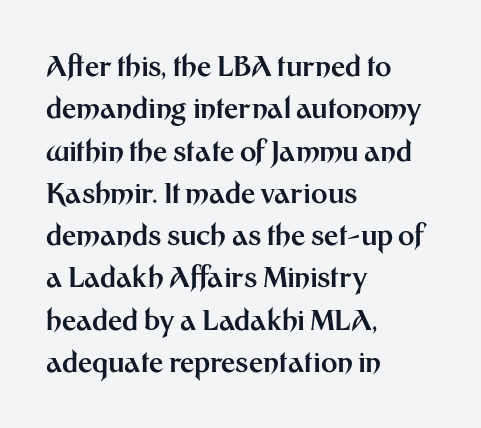
The image shows 28 px bold sans-serif type, upright; set left-aligned, normal line spacing (1.51x), normal letter spacing, not underlined; medium stroke contrast and a medium x-height.
